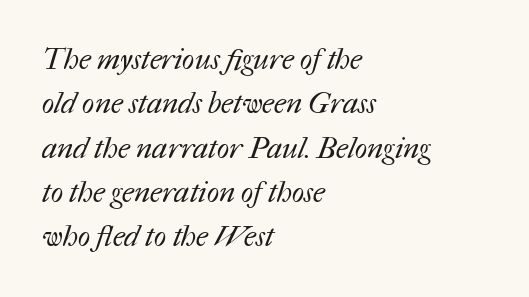
These lines keep a tight, regular rhythm from letter to letter. One glance says typical: line gaps are just what's usual. Is this a heavy cut? Hardly; it is regular or lighter. Line starts are locked; line ends wander.
